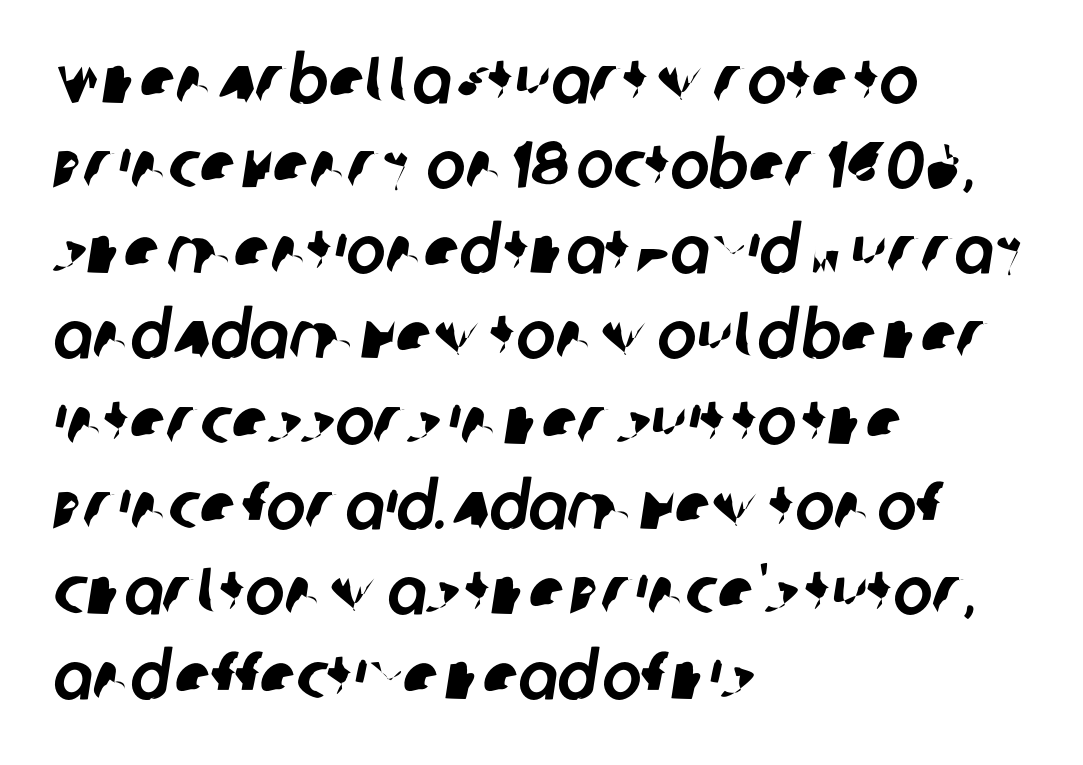
Q: Is the typeface a serif or a sans-serif typeface? A: Sans-serif.
Q: Is the text underlined? A: No.
Q: How is the paragraph aligned? A: Left-aligned.
Q: Is the spacing between letters normal or unusually wide? A: Normal.
Q: Is the spacing between lines tight, normal or loose? A: Normal.
Q: Width (condensed, normal, or wide)? A: Normal.
Q: Stroke contrast? A: Low.
Q: x-height? A: Large.
Q: Monospaced? A: No.
